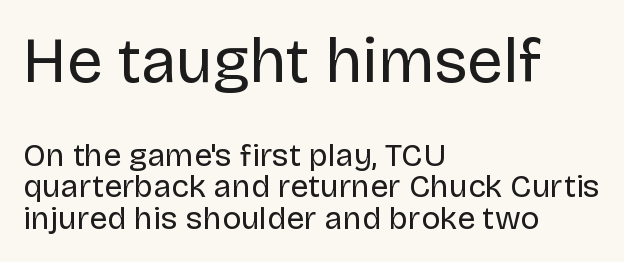
Posture: straight, roman, zero tilt. This layout puts the oversized block above and the modest block below. Think of a printed novel: that variable character pitch is what you see here. The typesetter chose a ragged-right arrangement here. Ink coverage per letter is moderate at most.
